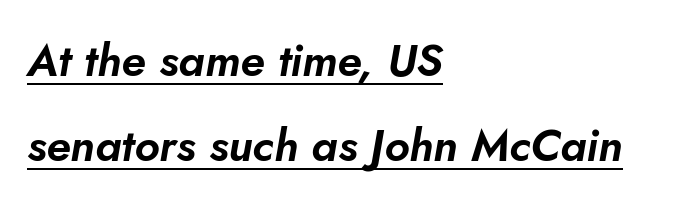
The image shows 45 px text type, italic (leaning right); set left-aligned, line spacing 1.88x, normal letter spacing, underlined; low stroke contrast and a small x-height.
